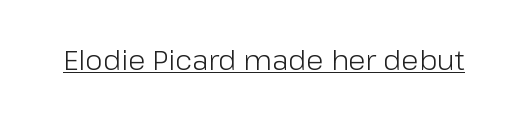
{"serif": "no", "italic": "no", "bold": "no", "weight": "light", "width": "normal", "stroke_contrast": "low", "x_height": "medium", "monospaced": "no", "underline": "yes", "letter_spacing": "normal", "letter_spacing_em": 0.0, "glyph_px": 28}
